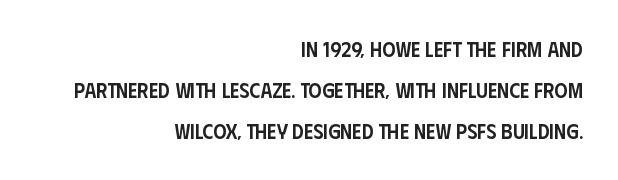
{"italic": "no", "bold": "semi", "underline": "no", "align": "right", "line_spacing": "loose", "line_spacing_ratio": 1.96, "letter_spacing": "normal", "letter_spacing_em": 0.0, "glyph_px": 21}
